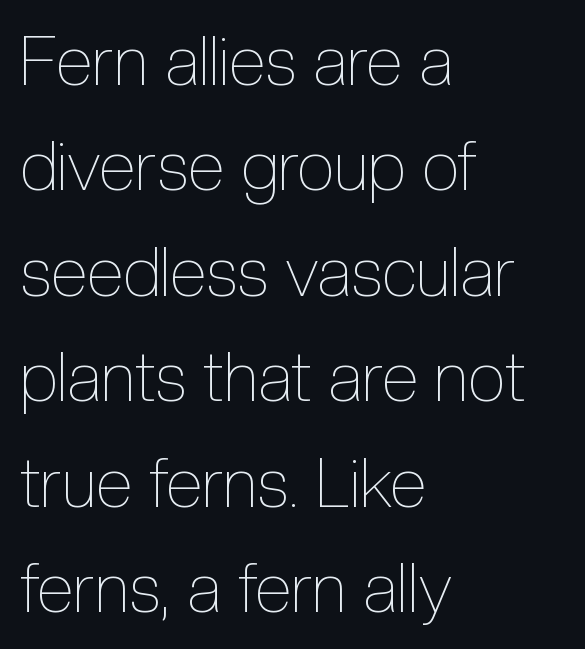
{"italic": "no", "bold": "no", "weight": "thin", "width": "condensed", "x_height": "medium", "monospaced": "no", "underline": "no", "align": "left", "line_spacing": "normal", "line_spacing_ratio": 1.55, "letter_spacing": "normal", "letter_spacing_em": 0.0, "glyph_px": 68}
